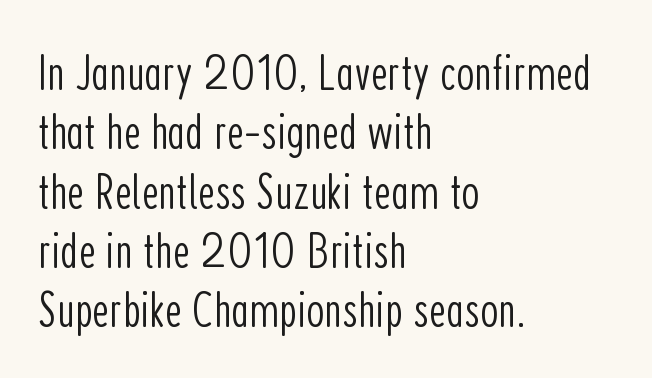
The image shows 52 px light, condensed sans-serif type, upright; set left-aligned, tight line spacing (1.14x), normal letter spacing, not underlined; low stroke contrast and a medium x-height.
